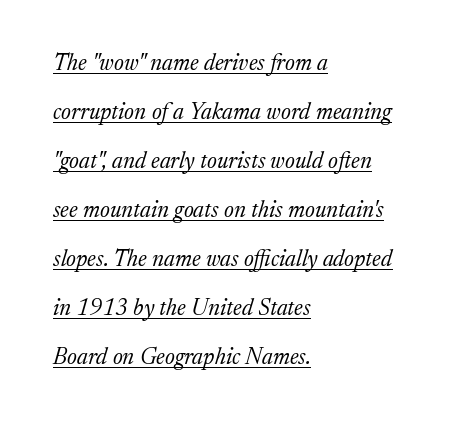
The image shows 23 px text type, italic (leaning right); set left-aligned, loose line spacing (2.13x), normal letter spacing, underlined.
